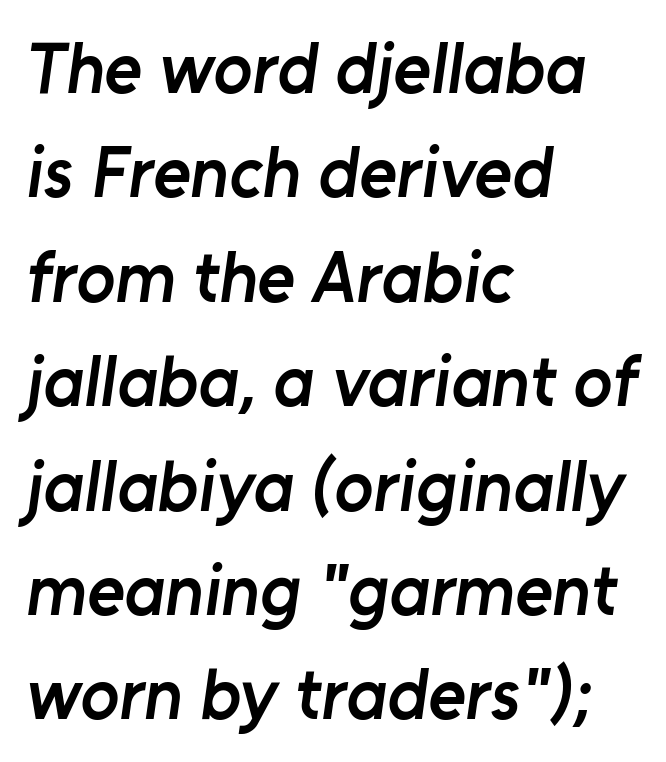
Q: Is the text bold? A: Semi-bold.
Q: Is the typeface a serif or a sans-serif typeface? A: Sans-serif.
Q: Is the text underlined? A: No.
Q: How is the paragraph aligned? A: Left-aligned.
Q: Is the spacing between letters normal or unusually wide? A: Normal.
Q: Is the spacing between lines tight, normal or loose? A: Normal.
Q: Width (condensed, normal, or wide)? A: Normal.
Q: Stroke contrast? A: Low.
Q: x-height? A: Medium.
Q: Monospaced? A: No.
